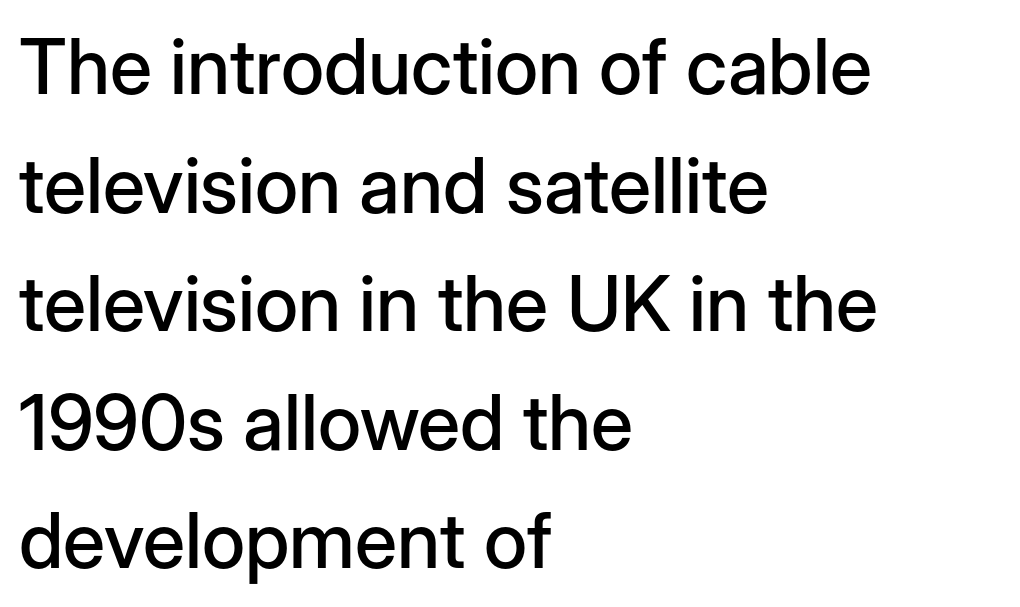
{"serif": "no", "italic": "no", "width": "normal", "stroke_contrast": "low", "x_height": "medium", "monospaced": "no", "underline": "no", "align": "left", "line_spacing": "normal", "line_spacing_ratio": 1.54, "letter_spacing": "normal", "letter_spacing_em": 0.0, "glyph_px": 77}
